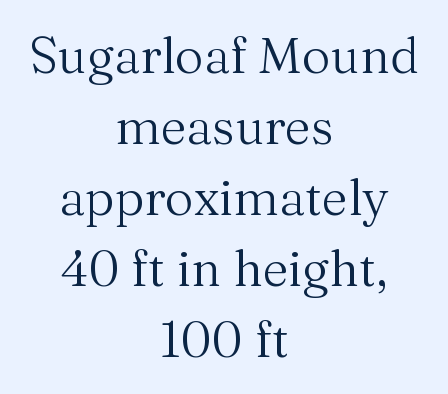
{"serif": "yes", "italic": "no", "bold": "no", "weight": "regular", "width": "normal", "stroke_contrast": "medium", "x_height": "medium", "monospaced": "no", "underline": "no", "align": "center", "line_spacing": "normal", "line_spacing_ratio": 1.42, "letter_spacing": "normal", "letter_spacing_em": 0.0, "glyph_px": 50}
